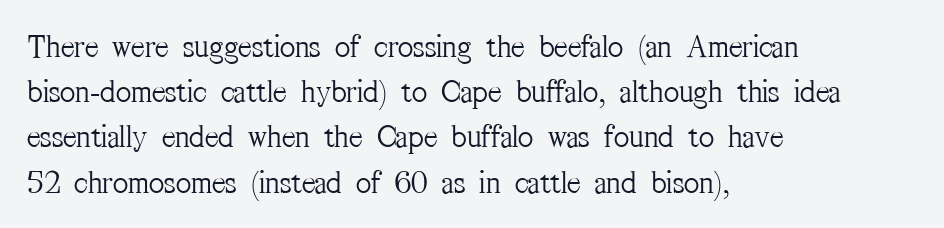
Q: Is the text bold? A: No.
Q: Is the text italic (slanted)? A: No, it is upright.
Q: Is the typeface a serif or a sans-serif typeface? A: Serif.
Q: Is the text underlined? A: No.
Q: How is the paragraph aligned? A: Left-aligned.
Q: Is the spacing between letters normal or unusually wide? A: Normal.
Q: Is the spacing between lines tight, normal or loose? A: Normal.
Q: Width (condensed, normal, or wide)? A: Condensed.
Q: Stroke contrast? A: Medium.
Q: x-height? A: Medium.
Q: Monospaced? A: No.
